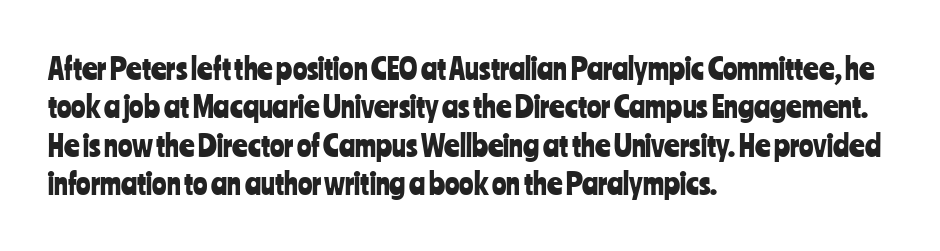
{"serif": "no", "italic": "no", "width": "condensed", "stroke_contrast": "low", "x_height": "medium", "monospaced": "no", "underline": "no", "align": "left", "line_spacing": "normal", "line_spacing_ratio": 1.28, "letter_spacing": "normal", "letter_spacing_em": 0.0, "glyph_px": 30}
